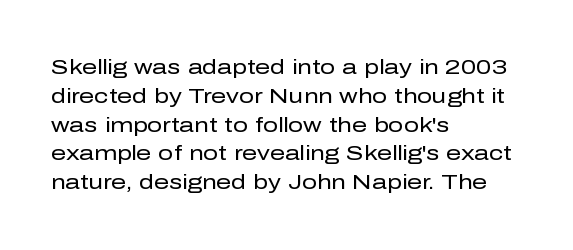
Q: Is the text bold? A: No.
Q: Is the text italic (slanted)? A: No, it is upright.
Q: Is the text underlined? A: No.
Q: How is the paragraph aligned? A: Left-aligned.
Q: Is the spacing between letters normal or unusually wide? A: Normal.
Q: Is the spacing between lines tight, normal or loose? A: Normal.
